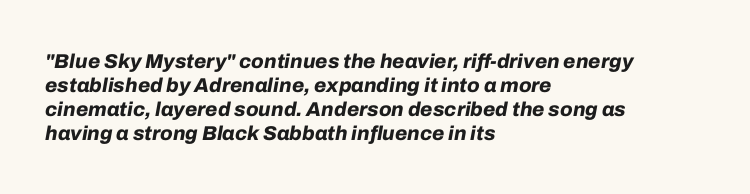
Q: Is the text bold? A: Yes.
Q: Is the text italic (slanted)? A: Yes, it leans right by about 10 degrees.
Q: Is the text underlined? A: No.
Q: How is the paragraph aligned? A: Left-aligned.
Q: Is the spacing between letters normal or unusually wide? A: Normal.
